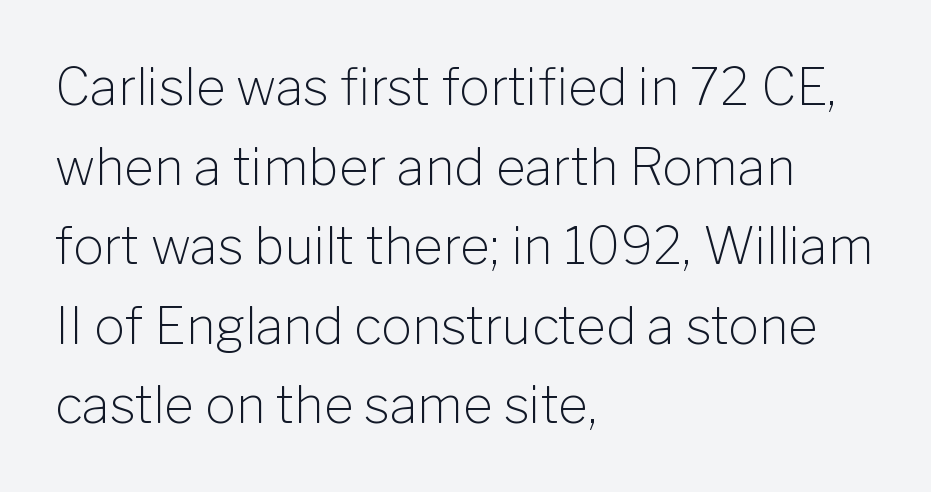
Q: Is the text bold? A: No.
Q: Is the text italic (slanted)? A: No, it is upright.
Q: Is the typeface a serif or a sans-serif typeface? A: Sans-serif.
Q: Is the text underlined? A: No.
Q: How is the paragraph aligned? A: Left-aligned.
Q: Is the spacing between letters normal or unusually wide? A: Normal.
Q: Is the spacing between lines tight, normal or loose? A: Normal.
Q: Width (condensed, normal, or wide)? A: Normal.
Q: Stroke contrast? A: Low.
Q: x-height? A: Medium.
Q: Monospaced? A: No.
